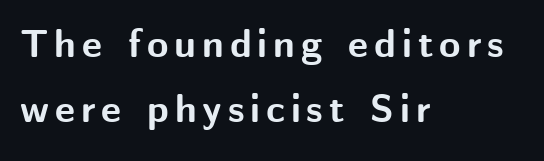
Here the designer chose a conventional face with non-uniform glyph widths. The letters are bold, with thick, heavy strokes. The foot of each line stays bare and open. Leftover space on each line is placed entirely after the last word. The axis of the letterforms is exactly vertical. In terms of leading, this rendering sits right in the middle.
